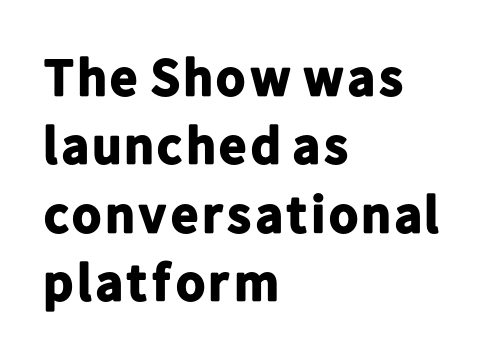
The image shows 53 px bold sans-serif type, upright; set left-aligned, normal line spacing (1.29x), normal letter spacing, not underlined; low stroke contrast and a medium x-height.
